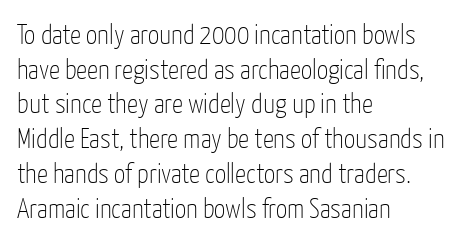
Q: Is the text bold? A: No.
Q: Is the text italic (slanted)? A: No, it is upright.
Q: Is the typeface a serif or a sans-serif typeface? A: Sans-serif.
Q: Is the text underlined? A: No.
Q: How is the paragraph aligned? A: Left-aligned.
Q: Is the spacing between letters normal or unusually wide? A: Normal.
Q: Width (condensed, normal, or wide)? A: Condensed.
Q: Stroke contrast? A: Low.
Q: x-height? A: Medium.
Q: Monospaced? A: No.
